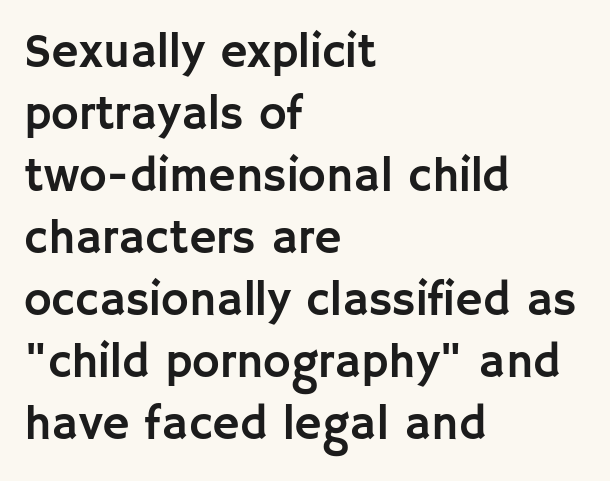
{"serif": "no", "italic": "no", "width": "normal", "stroke_contrast": "low", "x_height": "large", "monospaced": "no", "underline": "no", "align": "left", "line_spacing": "normal", "line_spacing_ratio": 1.32, "letter_spacing": "normal", "letter_spacing_em": 0.0, "glyph_px": 47}
